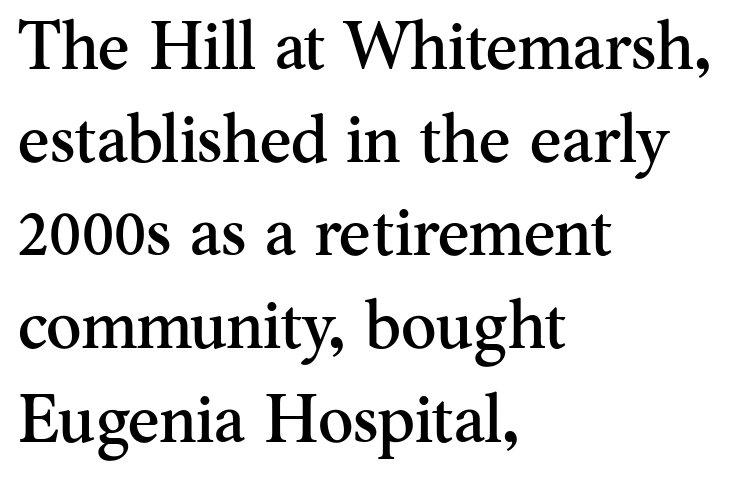
Q: Is the text italic (slanted)? A: No, it is upright.
Q: Is the typeface a serif or a sans-serif typeface? A: Serif.
Q: Is the text underlined? A: No.
Q: How is the paragraph aligned? A: Left-aligned.
Q: Is the spacing between letters normal or unusually wide? A: Normal.
Q: Is the spacing between lines tight, normal or loose? A: Normal.
Q: Width (condensed, normal, or wide)? A: Normal.
Q: Stroke contrast? A: Medium.
Q: x-height? A: Small.
Q: Monospaced? A: No.
